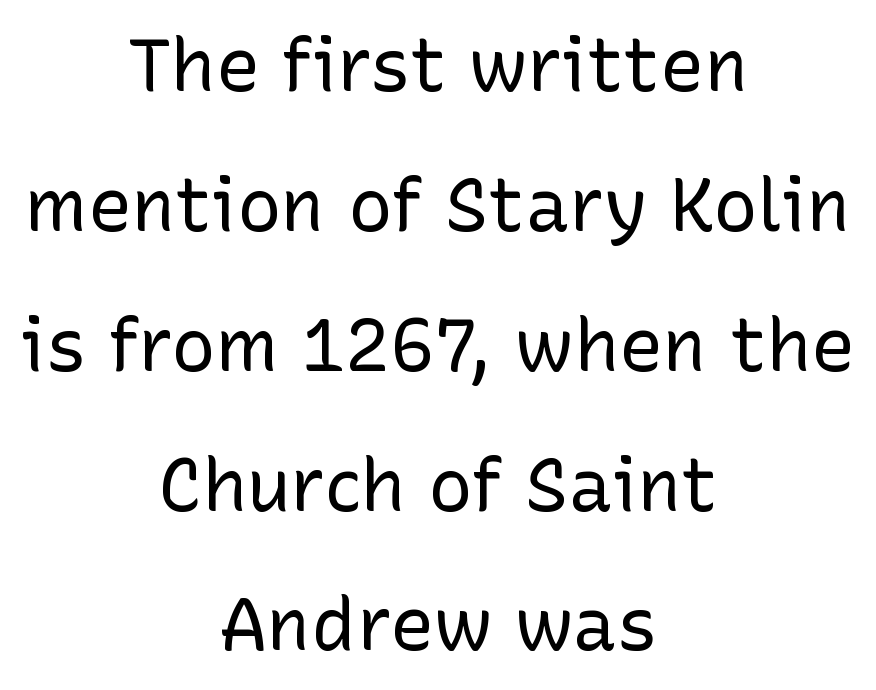
Q: Is the text bold? A: No.
Q: Is the text italic (slanted)? A: No, it is upright.
Q: Is the typeface a serif or a sans-serif typeface? A: Sans-serif.
Q: Is the text underlined? A: No.
Q: How is the paragraph aligned? A: Centered.
Q: Is the spacing between letters normal or unusually wide? A: Normal.
Q: Width (condensed, normal, or wide)? A: Normal.
Q: Stroke contrast? A: Low.
Q: x-height? A: Medium.
Q: Monospaced? A: No.
